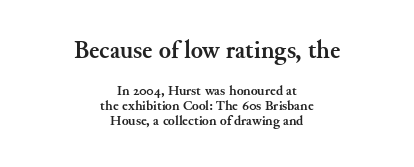
The image shows 25 px bold type, upright; set centered, tight line spacing (1.05x), normal letter spacing, not underlined; the first (top) block is 1.79x larger.
